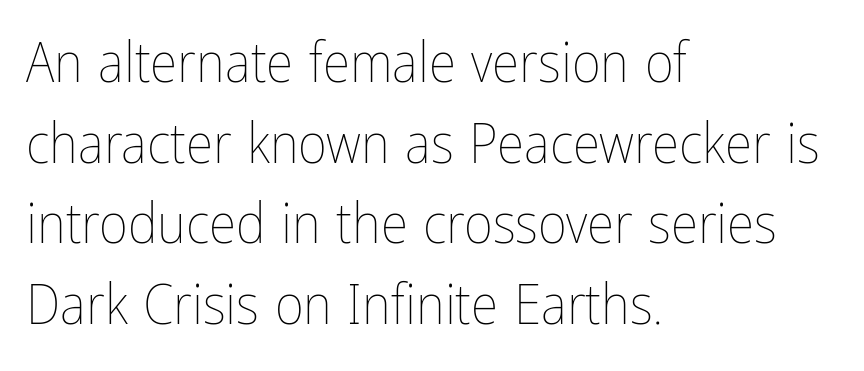
{"italic": "no", "bold": "no", "weight": "thin", "width": "condensed", "stroke_contrast": "low", "x_height": "medium", "monospaced": "no", "underline": "no", "align": "left", "line_spacing": "normal", "line_spacing_ratio": 1.44, "letter_spacing": "normal", "letter_spacing_em": 0.0, "glyph_px": 56}
